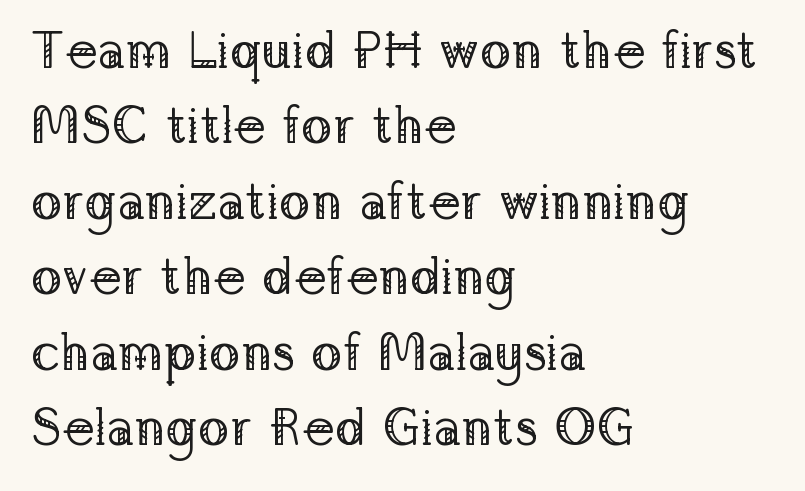
Q: Is the text bold? A: No.
Q: Is the text italic (slanted)? A: No, it is upright.
Q: Is the typeface a serif or a sans-serif typeface? A: Serif.
Q: Is the text underlined? A: No.
Q: How is the paragraph aligned? A: Left-aligned.
Q: Is the spacing between letters normal or unusually wide? A: Normal.
Q: Is the spacing between lines tight, normal or loose? A: Normal.
Q: Width (condensed, normal, or wide)? A: Normal.
Q: Stroke contrast? A: Low.
Q: x-height? A: Medium.
Q: Monospaced? A: No.
